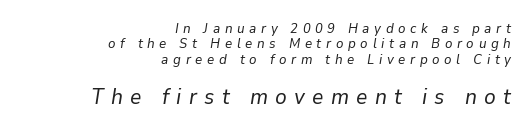
Closely set lines give the paragraph a compact silhouette. Does the lettering tilt? It does — this is italic. Letter spacing: wide. This is not heavy type; no bold has been used. A student would notice the bottom passage is typeset larger than what precedes it. No word sits above an underline.
